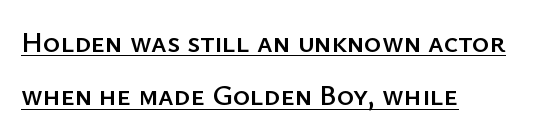
Q: Is the text italic (slanted)? A: No, it is upright.
Q: Is the typeface a serif or a sans-serif typeface? A: Sans-serif.
Q: Is the text underlined? A: Yes.
Q: How is the paragraph aligned? A: Left-aligned.
Q: Is the spacing between letters normal or unusually wide? A: Normal.
Q: Width (condensed, normal, or wide)? A: Normal.
Q: Stroke contrast? A: Low.
Q: x-height? A: Medium.
Q: Monospaced? A: No.
